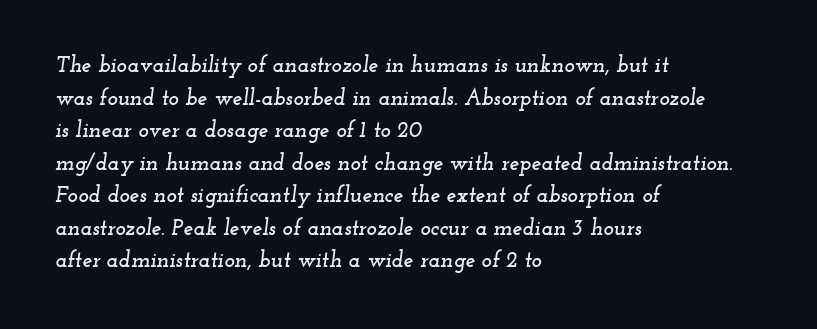
Q: Is the text italic (slanted)? A: Yes, it leans right by about 12 degrees.
Q: Is the text underlined? A: No.
Q: How is the paragraph aligned? A: Left-aligned.
Q: Is the spacing between letters normal or unusually wide? A: Normal.
Q: Is the spacing between lines tight, normal or loose? A: Normal.
